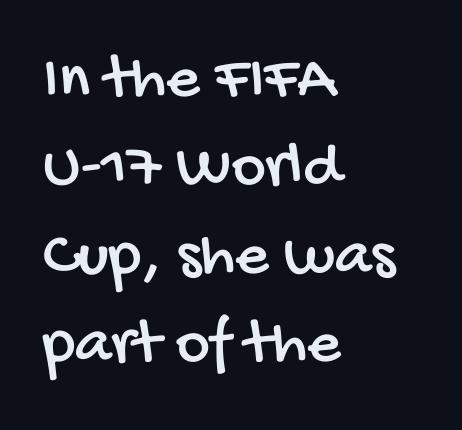
The image shows 65 px condensed sans-serif type; set left-aligned, normal line spacing (1.36x), normal letter spacing, not underlined; low stroke contrast and a large x-height.
